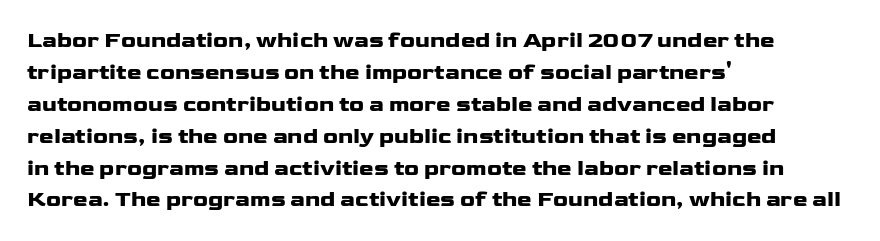
Q: Is the text bold? A: Yes.
Q: Is the text italic (slanted)? A: No, it is upright.
Q: Is the text underlined? A: No.
Q: How is the paragraph aligned? A: Left-aligned.
Q: Is the spacing between letters normal or unusually wide? A: Normal.
Q: Is the spacing between lines tight, normal or loose? A: Normal.
